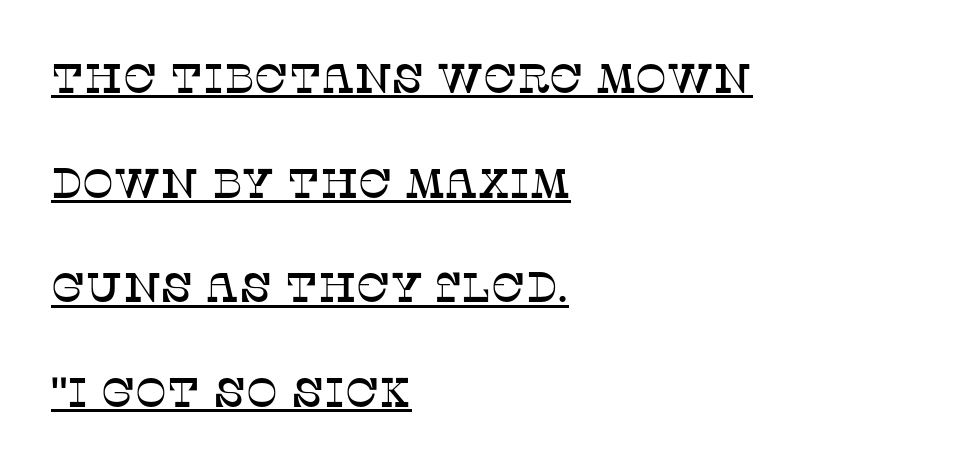
Nothing unusual about the tracking: characters are spaced as the font intends. The typography opts for an upright posture over an oblique one. A typesetter would call this proportional, since set widths differ per character. The ragged edge is on the right, which tells us the setting is flush left. The string is rendered with underlining switched on. The passage shown is typeset with a serif family.
